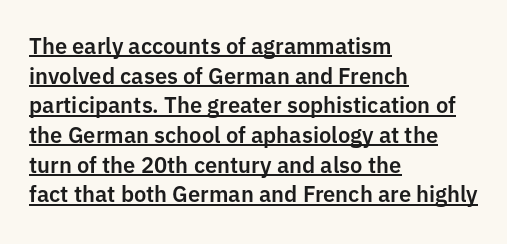
{"italic": "no", "underline": "yes", "align": "left", "line_spacing": "normal", "line_spacing_ratio": 1.35, "letter_spacing": "normal", "letter_spacing_em": 0.0, "glyph_px": 22}
